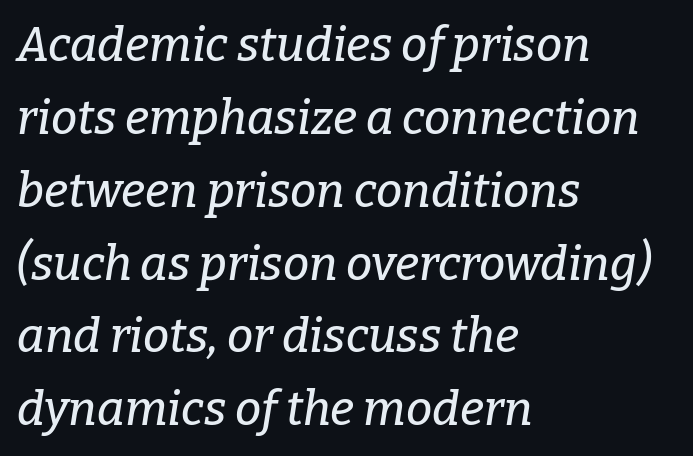
Q: Is the text italic (slanted)? A: Yes, it leans right by about 9 degrees.
Q: Is the typeface a serif or a sans-serif typeface? A: Serif.
Q: Is the text underlined? A: No.
Q: How is the paragraph aligned? A: Left-aligned.
Q: Is the spacing between letters normal or unusually wide? A: Normal.
Q: Is the spacing between lines tight, normal or loose? A: Normal.
Q: Width (condensed, normal, or wide)? A: Normal.
Q: Stroke contrast? A: Low.
Q: x-height? A: Medium.
Q: Monospaced? A: No.
